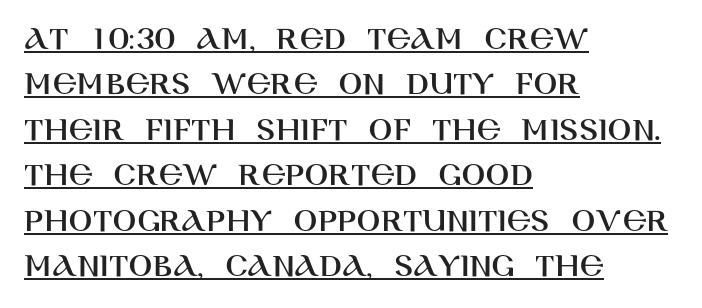
{"serif": "no", "italic": "no", "width": "normal", "stroke_contrast": "high", "x_height": "large", "monospaced": "no", "underline": "yes", "align": "left", "line_spacing": "normal", "line_spacing_ratio": 1.3, "letter_spacing": "normal", "letter_spacing_em": 0.0, "glyph_px": 35}
